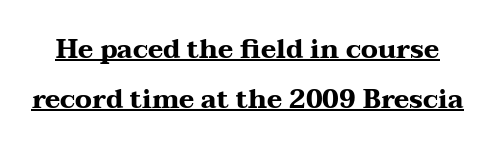
Q: Is the text bold? A: Yes.
Q: Is the text italic (slanted)? A: No, it is upright.
Q: Is the text underlined? A: Yes.
Q: Is the spacing between letters normal or unusually wide? A: Normal.
Q: Is the spacing between lines tight, normal or loose? A: Loose.
